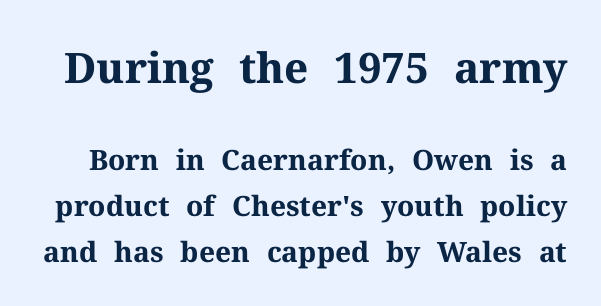
Q: Is the text bold? A: Yes.
Q: Is the text italic (slanted)? A: No, it is upright.
Q: Is the typeface a serif or a sans-serif typeface? A: Serif.
Q: Is the text underlined? A: No.
Q: Is the spacing between letters normal or unusually wide? A: Normal.
Q: Is the spacing between lines tight, normal or loose? A: Normal.
Q: Which block of text is set in a larger size, the first (top) or the second (bottom)? A: The first (top) one.
Q: Width (condensed, normal, or wide)? A: Normal.
Q: Stroke contrast? A: Medium.
Q: x-height? A: Medium.
Q: Monospaced? A: No.
